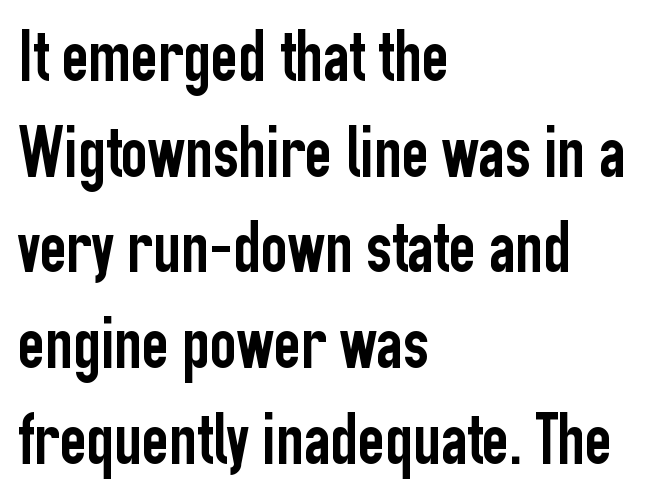
Q: Is the text italic (slanted)? A: No, it is upright.
Q: Is the typeface a serif or a sans-serif typeface? A: Sans-serif.
Q: Is the text underlined? A: No.
Q: How is the paragraph aligned? A: Left-aligned.
Q: Is the spacing between letters normal or unusually wide? A: Normal.
Q: Is the spacing between lines tight, normal or loose? A: Normal.
Q: Width (condensed, normal, or wide)? A: Condensed.
Q: Stroke contrast? A: Low.
Q: x-height? A: Medium.
Q: Monospaced? A: No.
